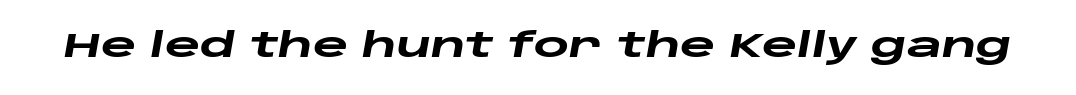
Q: Is the text bold? A: Yes.
Q: Is the text italic (slanted)? A: Yes, it leans right by about 10 degrees.
Q: Is the text underlined? A: No.
Q: Is the spacing between letters normal or unusually wide? A: Normal.
Q: Width (condensed, normal, or wide)? A: Wide.
Q: Stroke contrast? A: Low.
Q: x-height? A: Large.
Q: Monospaced? A: No.
